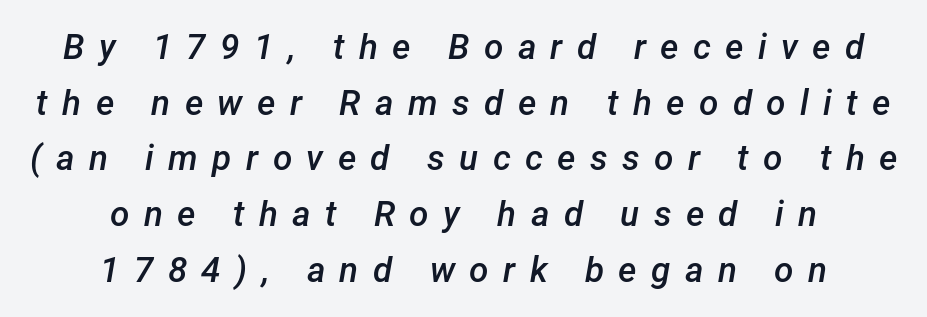
Q: Is the text bold? A: Semi-bold.
Q: Is the text italic (slanted)? A: Yes, it leans right by about 12 degrees.
Q: Is the text underlined? A: No.
Q: How is the paragraph aligned? A: Centered.
Q: Is the spacing between letters normal or unusually wide? A: Unusually wide.
Q: Is the spacing between lines tight, normal or loose? A: Normal.
Q: Width (condensed, normal, or wide)? A: Normal.
Q: Stroke contrast? A: Low.
Q: x-height? A: Medium.
Q: Monospaced? A: No.
